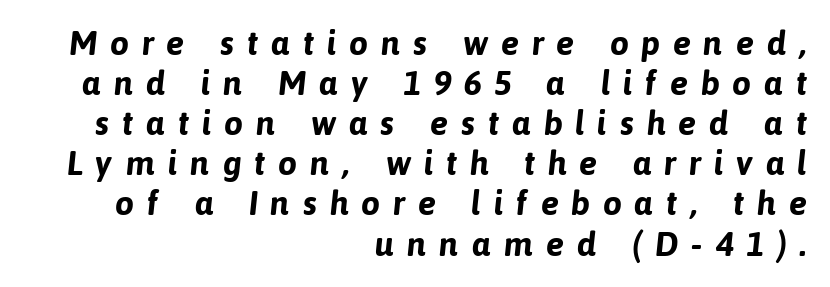
{"serif": "no", "bold": "yes", "weight": "bold", "width": "normal", "stroke_contrast": "low", "x_height": "medium", "monospaced": "no", "underline": "no", "align": "right", "line_spacing_ratio": 1.18, "letter_spacing": "wide", "letter_spacing_em": 0.37, "glyph_px": 34}
